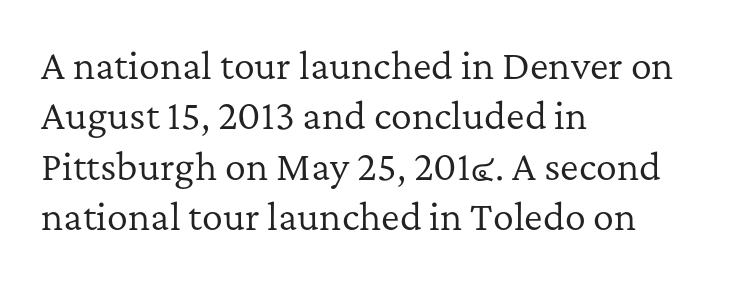
This sample uses an upright cut, with every glyph sitting square on the baseline. Casual observation: everything's shoved over to the left. This sample uses a serif face. Compared with typical body copy, the letter spacing here is the same.
